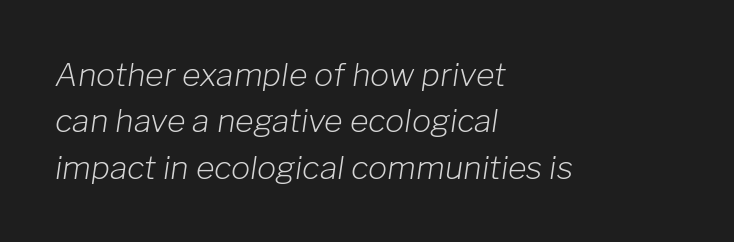
A light-to-regular cut is what we see here. One glance says typical: line gaps are just what's usual. Honestly, there is no underline to notice here at all. Line beginnings align vertically; line endings do not. You could not count columns in this text — the font is proportionally spaced.
